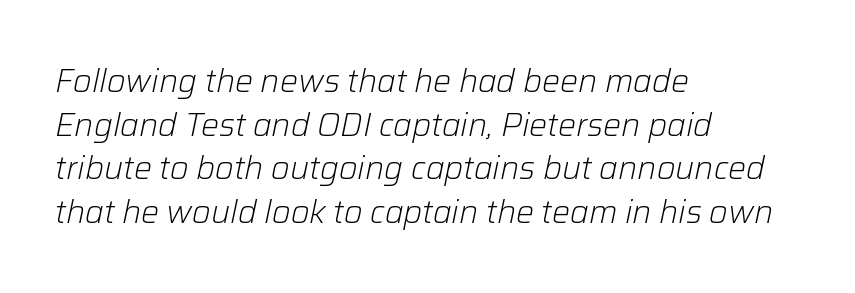
The type is set solid horizontally, with unmodified tracking. The leading is moderate, giving the passage an even texture. Each row of text sits above clean, open space. The rendering applies a slant to the glyphs.
